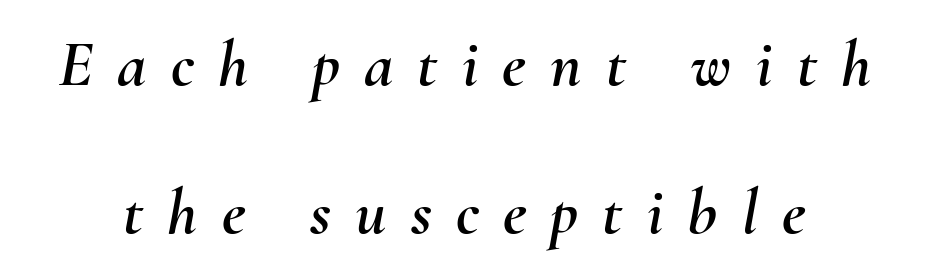
Q: Is the text italic (slanted)? A: Yes, it leans right by about 10 degrees.
Q: Is the text underlined? A: No.
Q: Is the spacing between letters normal or unusually wide? A: Unusually wide.
Q: Is the spacing between lines tight, normal or loose? A: Loose.
Q: Width (condensed, normal, or wide)? A: Normal.
Q: Stroke contrast? A: Medium.
Q: x-height? A: Small.
Q: Monospaced? A: No.
